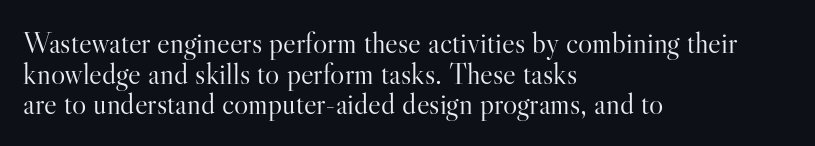
Lines of text with bare space underneath. The lines are packed closely together with very little leading. The rendering anchors every line to the left-hand side. Vertical stems look standard width or narrower in stroke.
